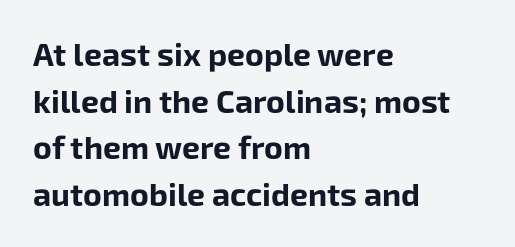
This block has exactly the height ordinary leading produces. Is the block centered? No — it sits flush against the left margin. I'd describe the lettering as bold — thick and assertive. The zone under the glyphs is completely vacant. The letters carry no serifs — their stems end cleanly without finishing strokes. Here the glyphs are tracked normally, forming tight word shapes.
